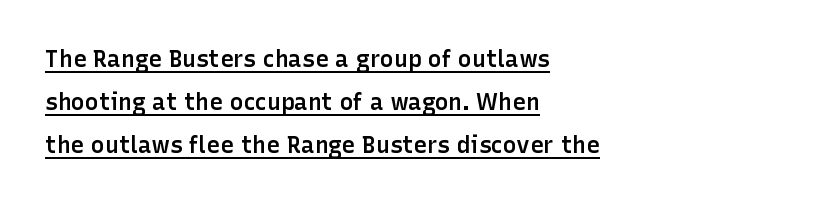
{"italic": "no", "bold": "semi", "underline": "yes", "align": "left", "line_spacing_ratio": 1.86, "letter_spacing": "normal", "letter_spacing_em": 0.0, "glyph_px": 23}
